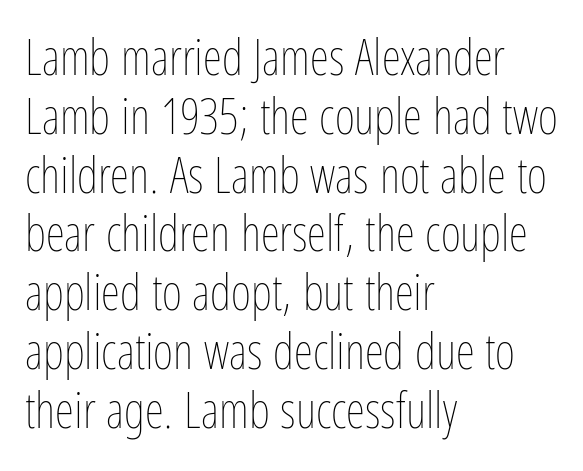
{"italic": "no", "bold": "no", "weight": "thin", "width": "condensed", "stroke_contrast": "low", "x_height": "medium", "monospaced": "no", "underline": "no", "align": "left", "line_spacing_ratio": 1.2, "letter_spacing": "normal", "letter_spacing_em": 0.0, "glyph_px": 49}
